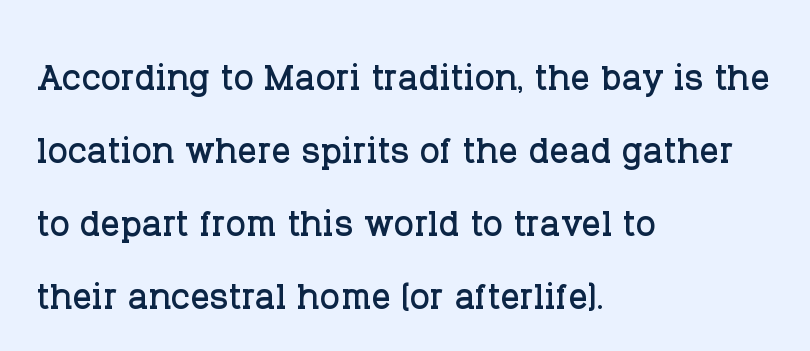
Character widths vary here, with narrow letters taking less room than wide ones. Upright lettering throughout. The foot of each line stays bare and open. Leading matches the norm, producing a regular column.
